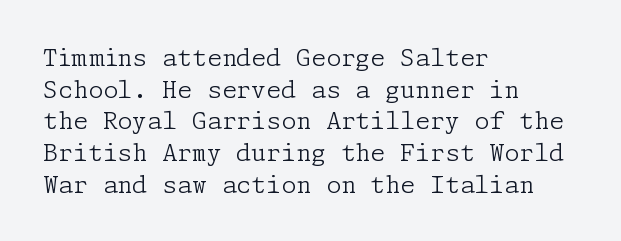
Leftover space on each line is placed entirely after the last word. The typesetting does not lean heavy: it is not bold. Honestly, the letter spacing is just normal — you wouldn't notice it. Underline: absent. If you drew a line through each stem, it would be perfectly vertical.
